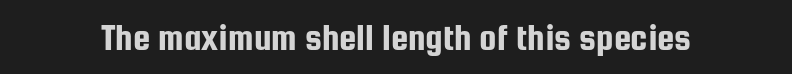
The horizontal fit of the characters is conventional and even. Here the designer chose a conventional face with non-uniform glyph widths. The string is rendered with underlining switched off. This sample uses a sans-serif face.
